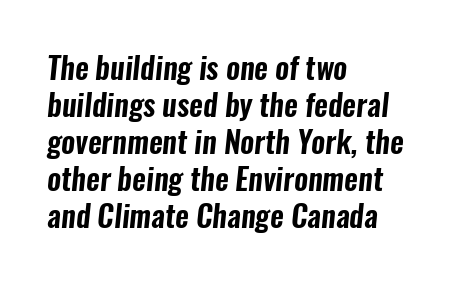
The image shows 30 px condensed sans-serif type; set left-aligned, line spacing 1.23x, normal letter spacing, not underlined; low stroke contrast and a medium x-height.
